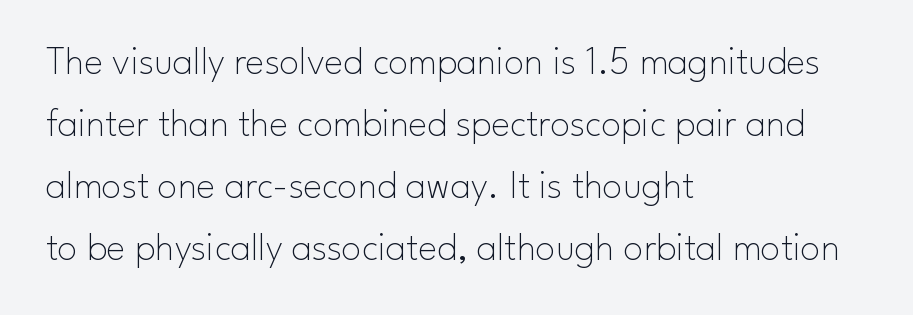
Q: Is the text bold? A: No.
Q: Is the text italic (slanted)? A: No, it is upright.
Q: Is the typeface a serif or a sans-serif typeface? A: Sans-serif.
Q: Is the text underlined? A: No.
Q: How is the paragraph aligned? A: Left-aligned.
Q: Is the spacing between letters normal or unusually wide? A: Normal.
Q: Is the spacing between lines tight, normal or loose? A: Normal.
Q: Width (condensed, normal, or wide)? A: Normal.
Q: Stroke contrast? A: Low.
Q: x-height? A: Small.
Q: Monospaced? A: No.
